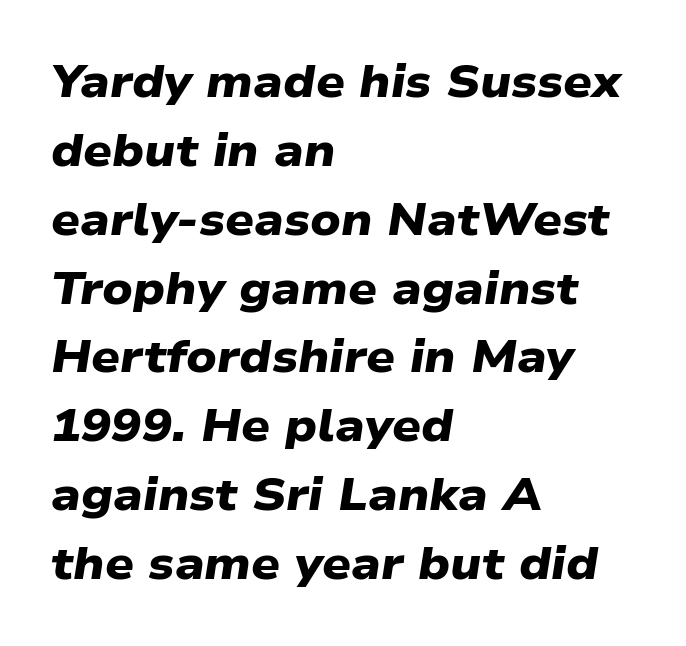
Q: Is the text bold? A: Yes.
Q: Is the typeface a serif or a sans-serif typeface? A: Sans-serif.
Q: Is the text underlined? A: No.
Q: How is the paragraph aligned? A: Left-aligned.
Q: Is the spacing between letters normal or unusually wide? A: Normal.
Q: Is the spacing between lines tight, normal or loose? A: Normal.
Q: Width (condensed, normal, or wide)? A: Wide.
Q: Stroke contrast? A: Low.
Q: x-height? A: Medium.
Q: Monospaced? A: No.
